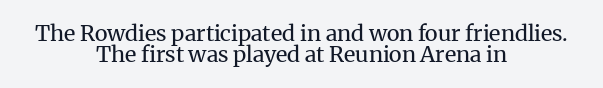
The image shows 22 px text type, upright; set centered, tight line spacing (0.96x), normal letter spacing, not underlined.
